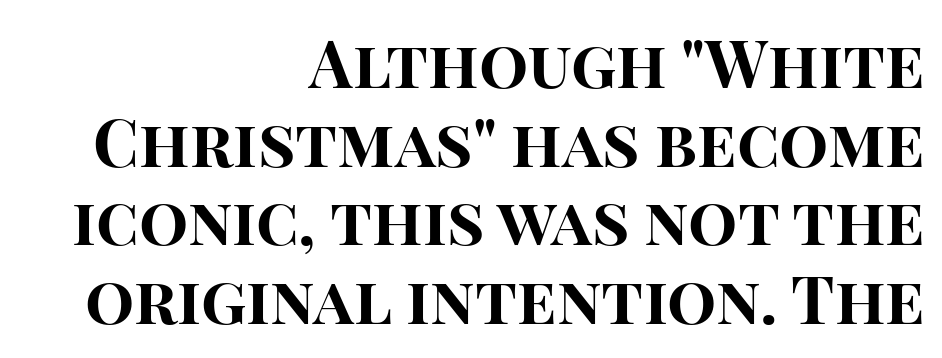
The image shows 65 px bold sans-serif type, upright; set right-aligned, line spacing 1.21x, normal letter spacing, not underlined; high stroke contrast and a large x-height.
